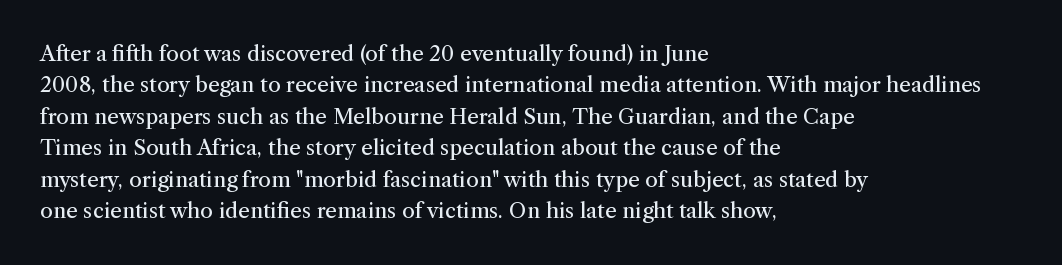
The image shows 21 px text type, upright; set left-aligned, normal line spacing (1.5x), normal letter spacing, not underlined.
